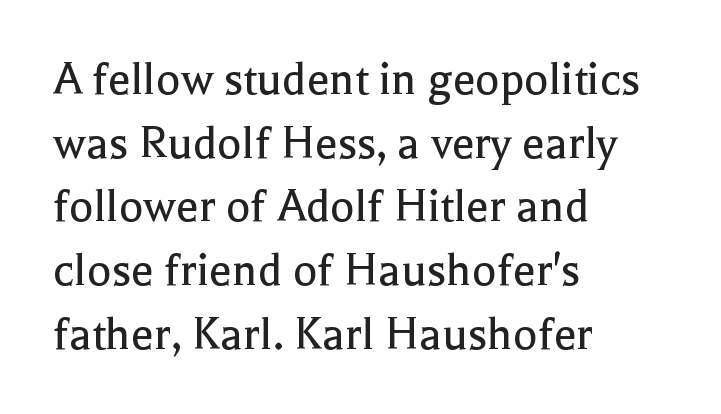
Q: Is the text bold? A: No.
Q: Is the text italic (slanted)? A: No, it is upright.
Q: Is the typeface a serif or a sans-serif typeface? A: Serif.
Q: Is the text underlined? A: No.
Q: How is the paragraph aligned? A: Left-aligned.
Q: Is the spacing between letters normal or unusually wide? A: Normal.
Q: Is the spacing between lines tight, normal or loose? A: Normal.
Q: Width (condensed, normal, or wide)? A: Normal.
Q: x-height? A: Medium.
Q: Monospaced? A: No.
